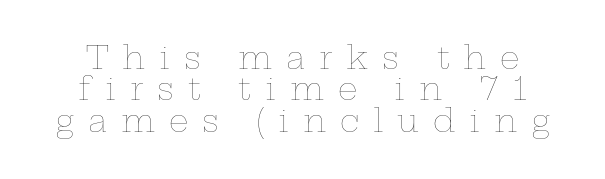
The image shows 31 px thin, wide type, upright; set centered, tight line spacing (1.01x), unusually wide letter spacing (+0.45 em), not underlined; low stroke contrast and a medium x-height.
